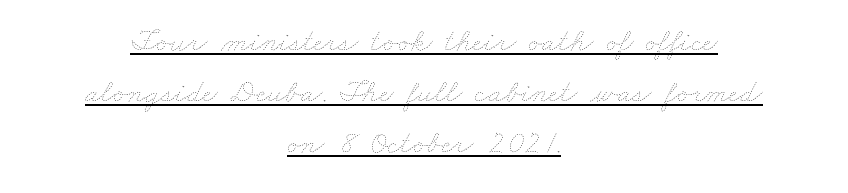
Is there much room between lines? A standard amount, neither cramped nor airy. Compared with a flush-left layout, this one balances lines on the center instead. Ink coverage per letter is moderate at most. The rendering keeps characters at their native spacing.
